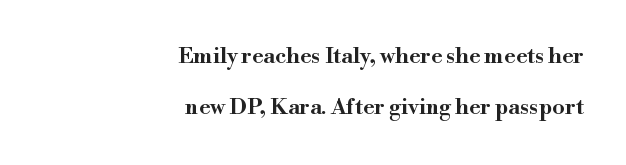
Q: Is the text italic (slanted)? A: No, it is upright.
Q: Is the text underlined? A: No.
Q: How is the paragraph aligned? A: Right-aligned.
Q: Is the spacing between letters normal or unusually wide? A: Normal.
Q: Is the spacing between lines tight, normal or loose? A: Loose.
